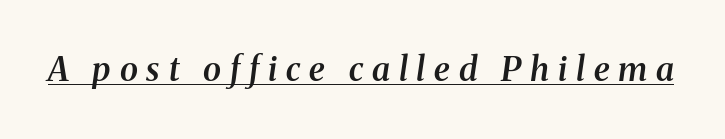
The image shows 33 px semibold serif type, italic (leaning right); set unusually wide letter spacing (+0.27 em), underlined; medium stroke contrast and a medium x-height.
